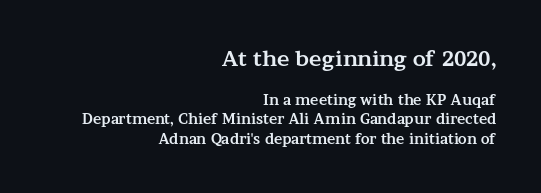
{"italic": "no", "bold": "yes", "underline": "no", "align": "right", "line_spacing": "normal", "line_spacing_ratio": 1.39, "letter_spacing": "normal", "letter_spacing_em": 0.0, "larger_block": "first", "size_ratio": 1.5, "glyph_px": 21}
